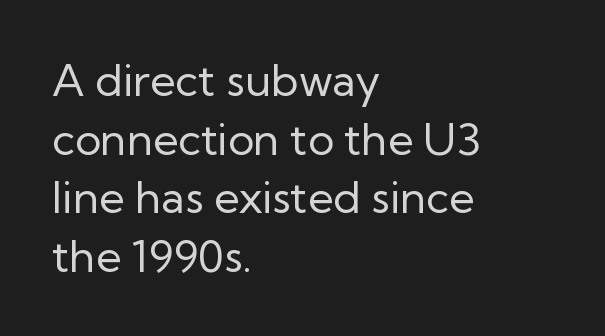
The image shows 44 px regular-weight sans-serif type, upright; set left-aligned, normal line spacing (1.33x), normal letter spacing, not underlined; low stroke contrast and a medium x-height.
